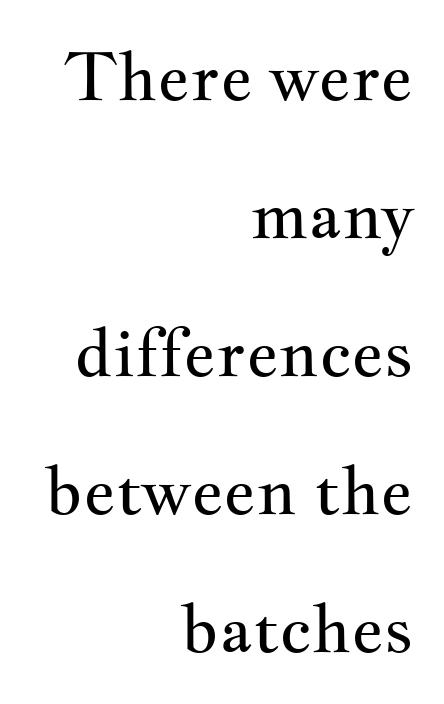
Q: Is the text bold? A: No.
Q: Is the text italic (slanted)? A: No, it is upright.
Q: Is the typeface a serif or a sans-serif typeface? A: Serif.
Q: Is the text underlined? A: No.
Q: How is the paragraph aligned? A: Right-aligned.
Q: Is the spacing between letters normal or unusually wide? A: Normal.
Q: Is the spacing between lines tight, normal or loose? A: Loose.
Q: Width (condensed, normal, or wide)? A: Wide.
Q: Stroke contrast? A: Medium.
Q: x-height? A: Small.
Q: Monospaced? A: No.
